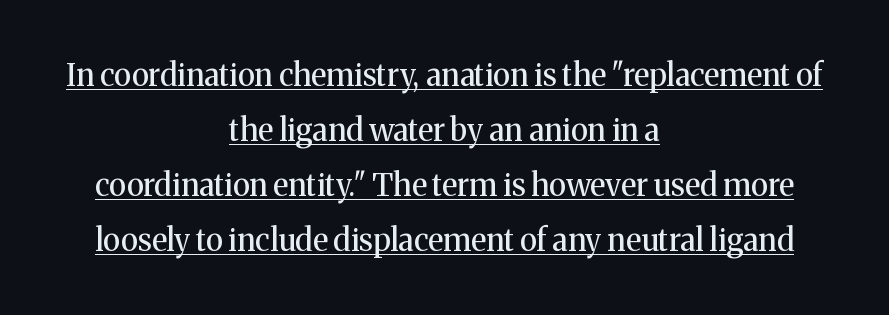
The image shows 31 px regular-weight serif type, upright; set centered, line spacing 1.77x, normal letter spacing, underlined; medium stroke contrast and a medium x-height.
